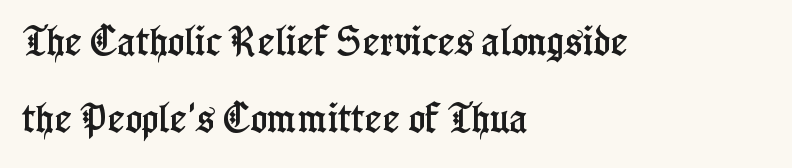
Q: Is the text italic (slanted)? A: No, it is upright.
Q: Is the typeface a serif or a sans-serif typeface? A: Serif.
Q: Is the text underlined? A: No.
Q: How is the paragraph aligned? A: Left-aligned.
Q: Is the spacing between letters normal or unusually wide? A: Normal.
Q: Is the spacing between lines tight, normal or loose? A: Loose.
Q: Width (condensed, normal, or wide)? A: Condensed.
Q: Stroke contrast? A: Low.
Q: x-height? A: Medium.
Q: Monospaced? A: No.
